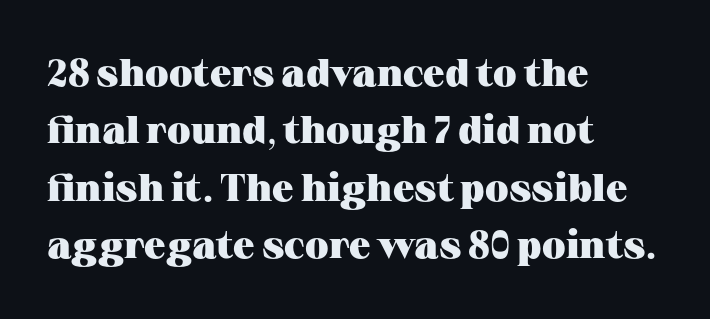
Q: Is the text bold? A: Yes.
Q: Is the text italic (slanted)? A: No, it is upright.
Q: Is the typeface a serif or a sans-serif typeface? A: Serif.
Q: Is the text underlined? A: No.
Q: How is the paragraph aligned? A: Left-aligned.
Q: Is the spacing between letters normal or unusually wide? A: Normal.
Q: Is the spacing between lines tight, normal or loose? A: Normal.
Q: Width (condensed, normal, or wide)? A: Wide.
Q: Stroke contrast? A: Medium.
Q: x-height? A: Medium.
Q: Monospaced? A: No.
